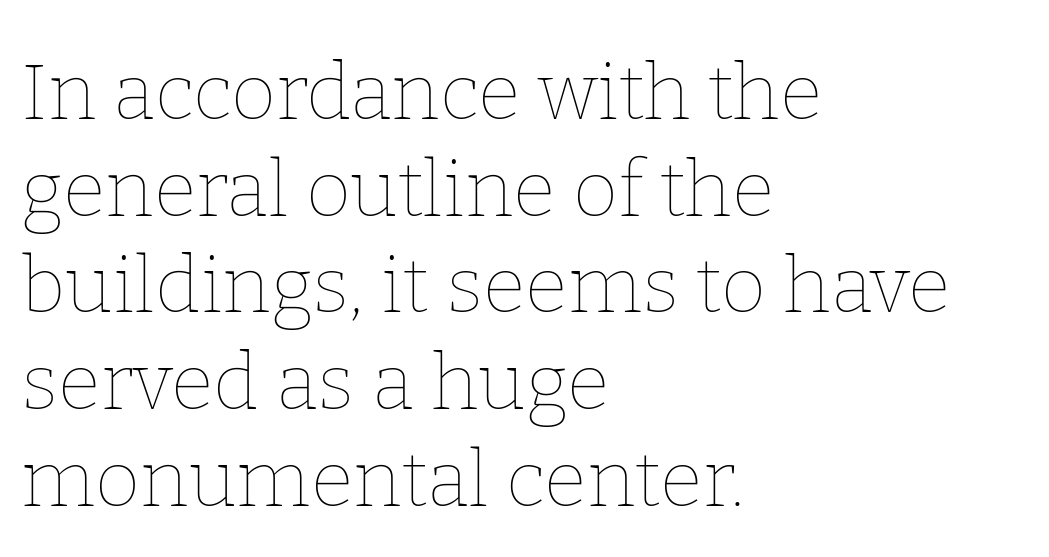
Q: Is the text bold? A: No.
Q: Is the text italic (slanted)? A: No, it is upright.
Q: Is the text underlined? A: No.
Q: How is the paragraph aligned? A: Left-aligned.
Q: Is the spacing between letters normal or unusually wide? A: Normal.
Q: Width (condensed, normal, or wide)? A: Normal.
Q: Stroke contrast? A: Low.
Q: x-height? A: Medium.
Q: Monospaced? A: No.
